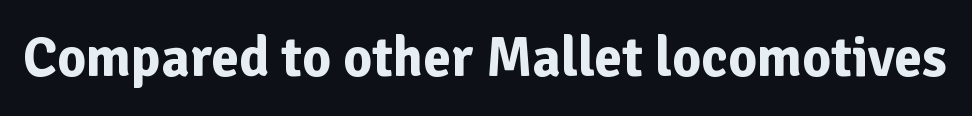
The image shows 56 px bold sans-serif type, upright; set normal letter spacing, not underlined; low stroke contrast and a medium x-height.
